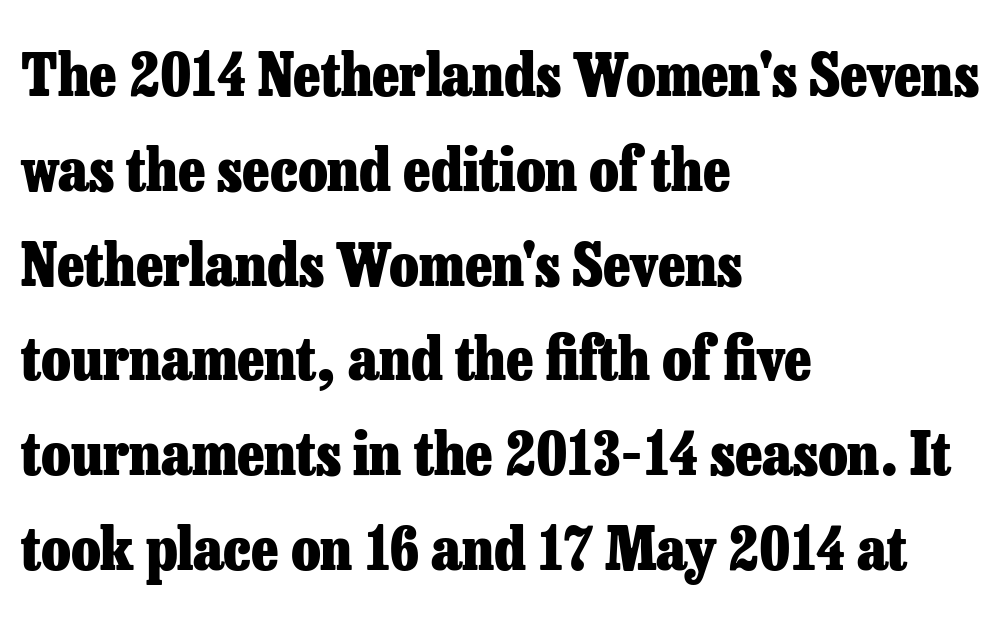
The rendering uses natural spacing where letterforms have individual widths. Honestly, the letter spacing is just normal — you wouldn't notice it. These lines sit exactly where default settings would place them. Students, this is bold: see how much ink each stroke carries.
